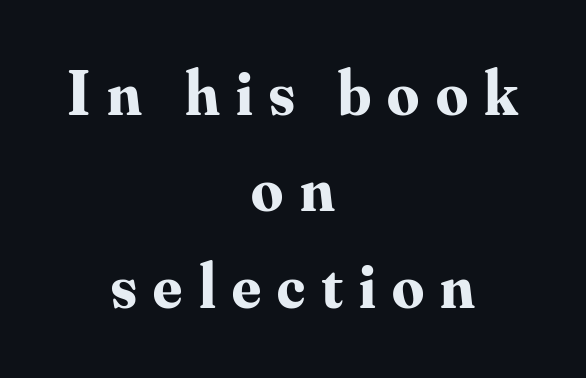
Whoever set this chose a conventional vertical rhythm. You could only call the tracking loose — the letters float apart. Does the lettering tilt? It doesn't — this is upright. The setting favours the middle, as headings and verse often do. Spacing verdict: proportional, widths tailored to each character. The characters display serif detailing at their extremities.
